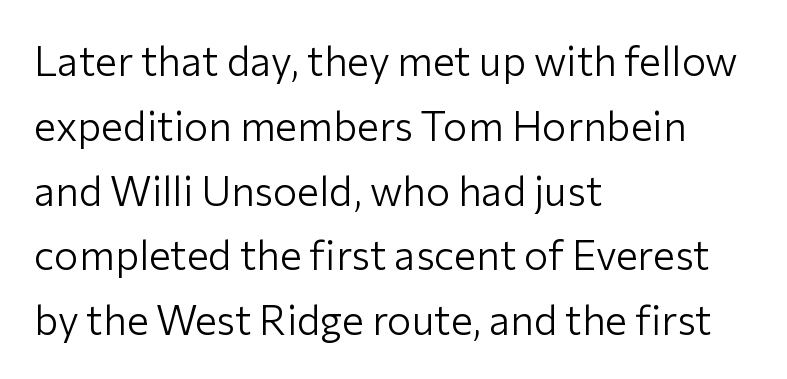
{"serif": "no", "italic": "no", "bold": "no", "weight": "light", "width": "normal", "stroke_contrast": "low", "x_height": "medium", "monospaced": "no", "underline": "no", "align": "left", "line_spacing": "normal", "line_spacing_ratio": 1.58, "letter_spacing": "normal", "letter_spacing_em": 0.0, "glyph_px": 41}
